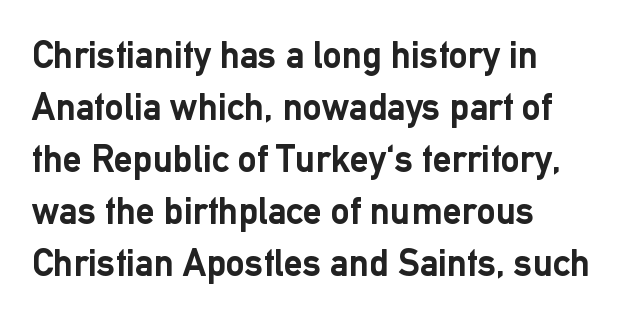
These lines are set flush left with a ragged right edge. Designer's note — italics off, roman on. Summary of vertical rhythm: regular, with standard interline spacing. Is this a fixed-width face? No — the glyphs have proportional, varying widths. Rule under the text: the space is simply empty.
